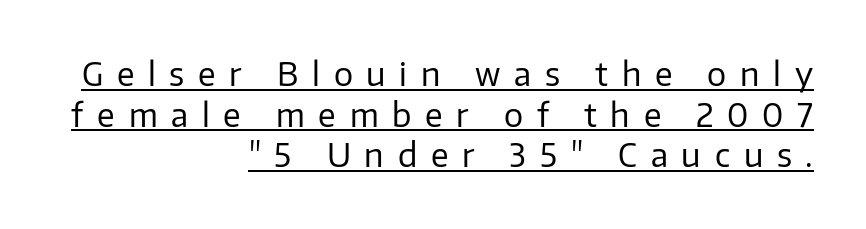
What stands out about the letter spacing? Its width — letters are far apart. The rendering uses natural spacing where letterforms have individual widths. The passage shown is typeset with a sans-serif family. Posture: straight, roman, zero tilt.
